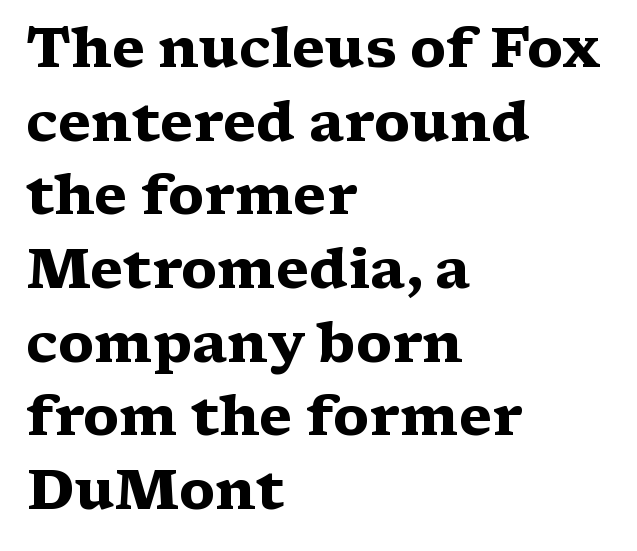
Q: Is the text bold? A: Yes.
Q: Is the text italic (slanted)? A: No, it is upright.
Q: Is the typeface a serif or a sans-serif typeface? A: Serif.
Q: Is the text underlined? A: No.
Q: How is the paragraph aligned? A: Left-aligned.
Q: Is the spacing between letters normal or unusually wide? A: Normal.
Q: Is the spacing between lines tight, normal or loose? A: Normal.
Q: Width (condensed, normal, or wide)? A: Wide.
Q: Stroke contrast? A: Medium.
Q: x-height? A: Medium.
Q: Monospaced? A: No.
